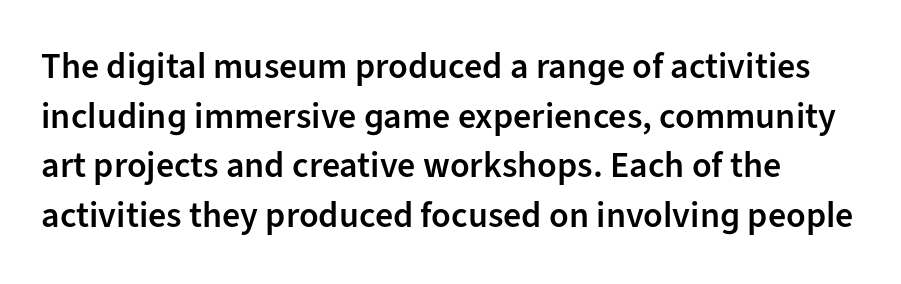
The image shows 36 px semibold sans-serif type, upright; set normal line spacing (1.38x), normal letter spacing, not underlined; low stroke contrast and a medium x-height.
